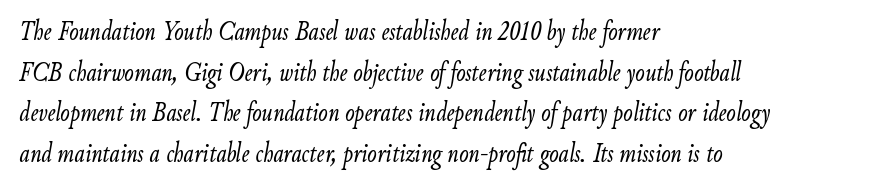
Q: Is the text bold? A: No.
Q: Is the text italic (slanted)? A: Yes, it leans right by about 9 degrees.
Q: Is the text underlined? A: No.
Q: How is the paragraph aligned? A: Left-aligned.
Q: Is the spacing between letters normal or unusually wide? A: Normal.
Q: Is the spacing between lines tight, normal or loose? A: Normal.
Q: Width (condensed, normal, or wide)? A: Condensed.
Q: Stroke contrast? A: Low.
Q: x-height? A: Small.
Q: Monospaced? A: No.
